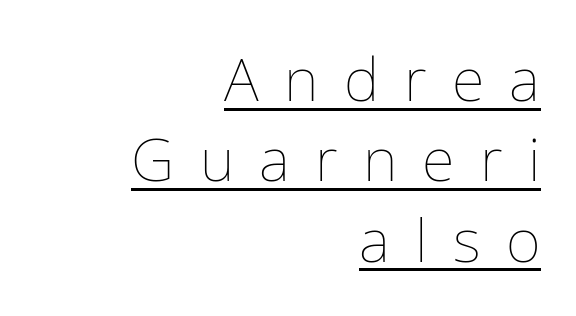
Q: Is the text bold? A: No.
Q: Is the text italic (slanted)? A: No, it is upright.
Q: Is the text underlined? A: Yes.
Q: How is the paragraph aligned? A: Right-aligned.
Q: Is the spacing between letters normal or unusually wide? A: Unusually wide.
Q: Is the spacing between lines tight, normal or loose? A: Normal.
Q: Width (condensed, normal, or wide)? A: Normal.
Q: Stroke contrast? A: Low.
Q: x-height? A: Medium.
Q: Monospaced? A: No.
